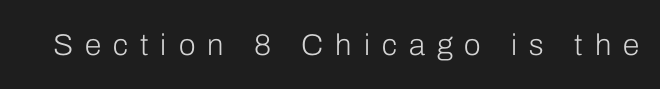
The image shows 30 px light sans-serif type, upright; set unusually wide letter spacing (+0.4 em), not underlined; low stroke contrast and a medium x-height.
